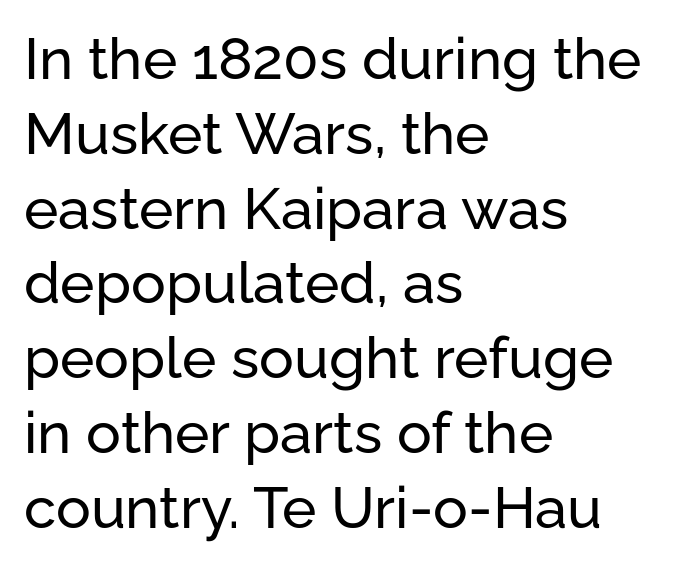
The image shows 58 px sans-serif type, upright; set left-aligned, normal line spacing (1.29x), normal letter spacing, not underlined; low stroke contrast and a medium x-height.
